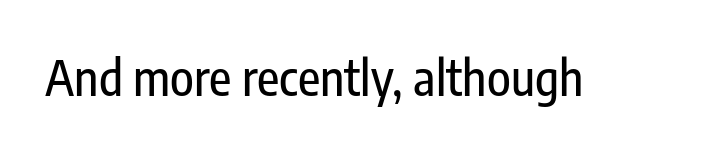
Q: Is the text italic (slanted)? A: No, it is upright.
Q: Is the typeface a serif or a sans-serif typeface? A: Sans-serif.
Q: Is the text underlined? A: No.
Q: Is the spacing between letters normal or unusually wide? A: Normal.
Q: Width (condensed, normal, or wide)? A: Condensed.
Q: Stroke contrast? A: Low.
Q: x-height? A: Medium.
Q: Monospaced? A: No.
